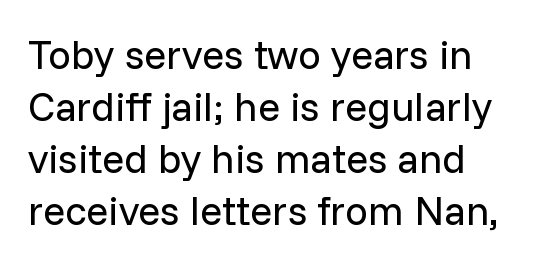
The image shows 41 px regular-weight sans-serif type, upright; set normal line spacing (1.27x), normal letter spacing, not underlined; low stroke contrast and a medium x-height.
